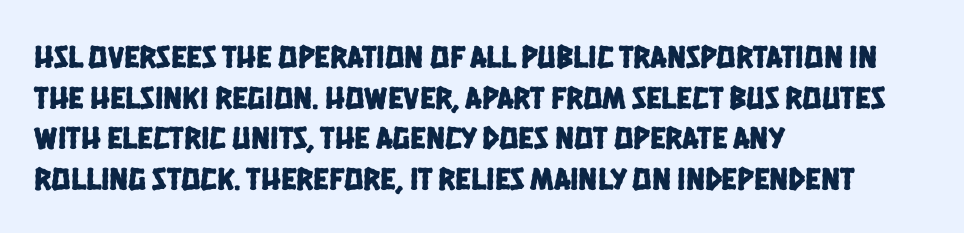
{"serif": "no", "width": "condensed", "stroke_contrast": "low", "x_height": "large", "monospaced": "no", "underline": "no", "align": "left", "line_spacing": "normal", "line_spacing_ratio": 1.27, "letter_spacing": "normal", "letter_spacing_em": 0.0, "glyph_px": 32}
